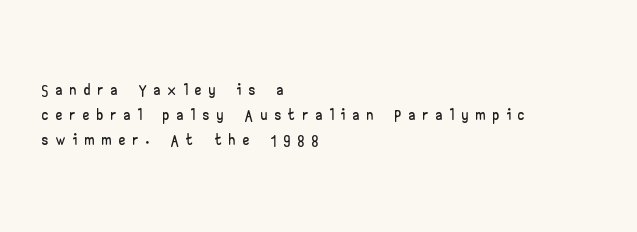
Q: Is the text italic (slanted)? A: No, it is upright.
Q: Is the text underlined? A: No.
Q: How is the paragraph aligned? A: Left-aligned.
Q: Is the spacing between letters normal or unusually wide? A: Unusually wide.
Q: Is the spacing between lines tight, normal or loose? A: Tight.
